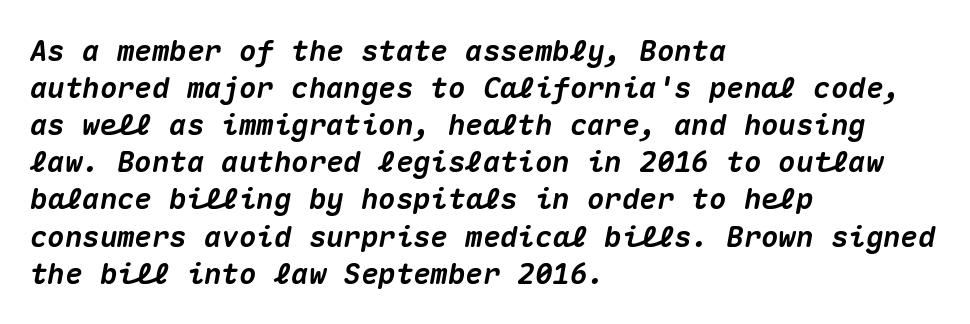
The image shows 29 px heavy type, italic (leaning right), monospaced; set left-aligned, normal line spacing (1.28x), normal letter spacing, not underlined; medium stroke contrast and a medium x-height.
